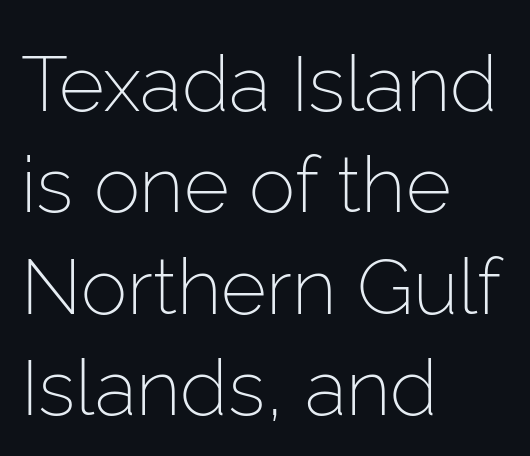
Q: Is the text bold? A: No.
Q: Is the text italic (slanted)? A: No, it is upright.
Q: Is the typeface a serif or a sans-serif typeface? A: Sans-serif.
Q: Is the text underlined? A: No.
Q: How is the paragraph aligned? A: Left-aligned.
Q: Is the spacing between letters normal or unusually wide? A: Normal.
Q: Is the spacing between lines tight, normal or loose? A: Normal.
Q: Width (condensed, normal, or wide)? A: Normal.
Q: Stroke contrast? A: Low.
Q: x-height? A: Medium.
Q: Monospaced? A: No.
